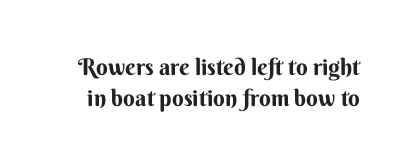
{"italic": "no", "bold": "yes", "underline": "no", "line_spacing": "normal", "line_spacing_ratio": 1.35, "letter_spacing": "normal", "letter_spacing_em": 0.0, "glyph_px": 23}
